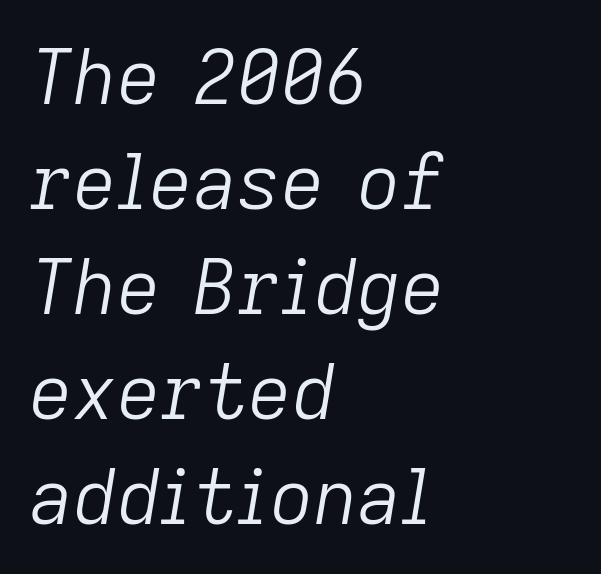
{"italic": "yes", "lean": "right", "slant_degrees": 9, "bold": "no", "weight": "light", "width": "normal", "stroke_contrast": "low", "x_height": "medium", "monospaced": "no", "underline": "no", "align": "left", "line_spacing": "normal", "line_spacing_ratio": 1.38, "letter_spacing": "normal", "letter_spacing_em": 0.0, "glyph_px": 76}
